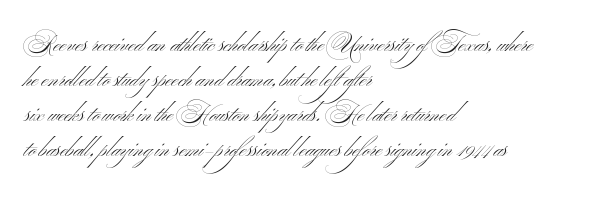
The image shows 23 px text type; set left-aligned, normal line spacing (1.52x), normal letter spacing, not underlined.
